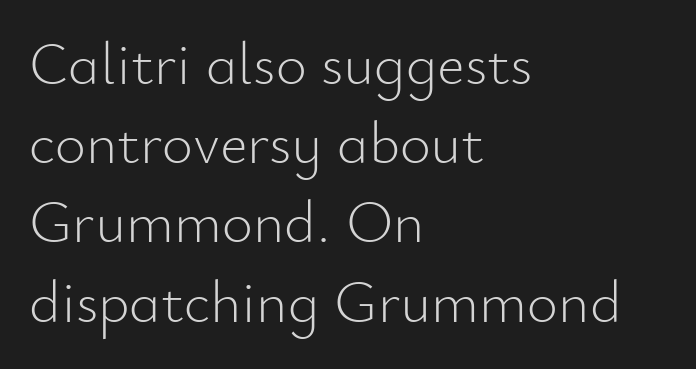
The image shows 60 px light sans-serif type, upright; set left-aligned, normal line spacing (1.32x), normal letter spacing, not underlined; low stroke contrast and a small x-height.
